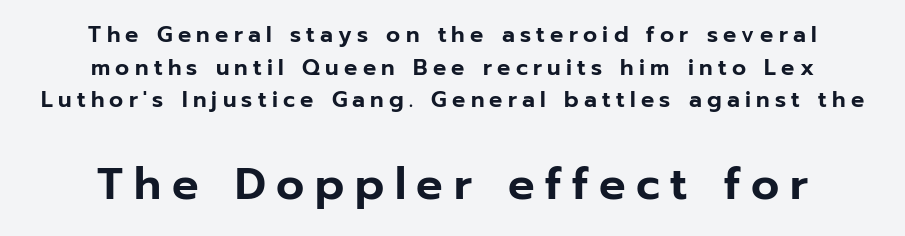
The image shows 44 px sans-serif type, upright; set centered, normal line spacing (1.48x), unusually wide letter spacing (+0.24 em), not underlined; the second (bottom) block is 2.0x larger; low stroke contrast and a medium x-height.
